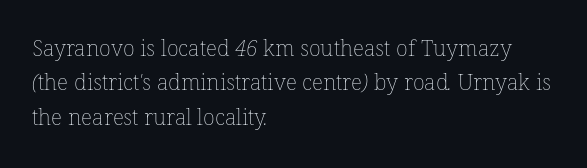
Q: Is the text bold? A: No.
Q: Is the text underlined? A: No.
Q: How is the paragraph aligned? A: Left-aligned.
Q: Is the spacing between letters normal or unusually wide? A: Normal.
Q: Is the spacing between lines tight, normal or loose? A: Normal.
